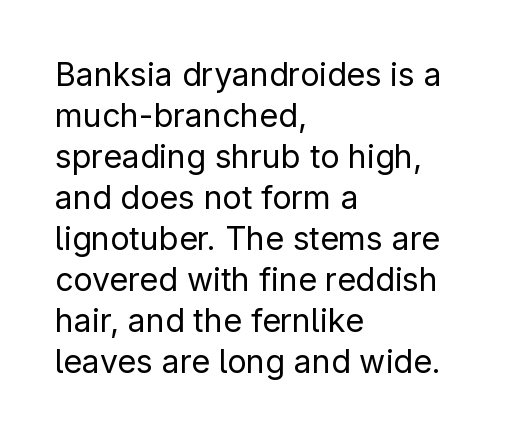
This sample is left-justified, so line endings fall wherever the words run out. Clear beneath every line of the passage. Regular leading. The letterforms sit shoulder to shoulder at normal distance. You could not count columns in this text — the font is proportionally spaced.
